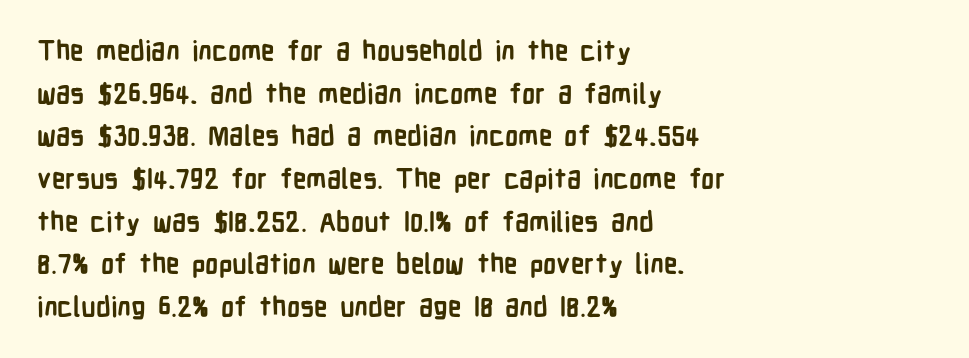
The image shows 27 px bold type, upright; set left-aligned, normal line spacing (1.58x), normal letter spacing, not underlined.
